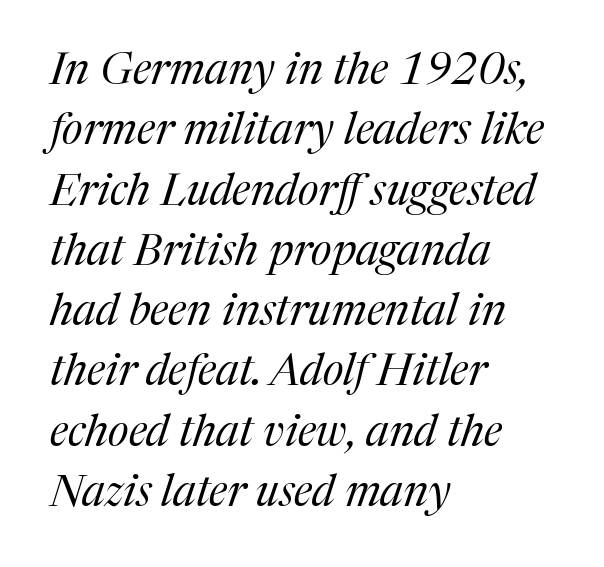
Q: Is the text bold? A: No.
Q: Is the text italic (slanted)? A: Yes, it leans right by about 17 degrees.
Q: Is the typeface a serif or a sans-serif typeface? A: Serif.
Q: Is the text underlined? A: No.
Q: How is the paragraph aligned? A: Left-aligned.
Q: Is the spacing between letters normal or unusually wide? A: Normal.
Q: Is the spacing between lines tight, normal or loose? A: Normal.
Q: Width (condensed, normal, or wide)? A: Normal.
Q: Stroke contrast? A: Medium.
Q: x-height? A: Medium.
Q: Monospaced? A: No.
